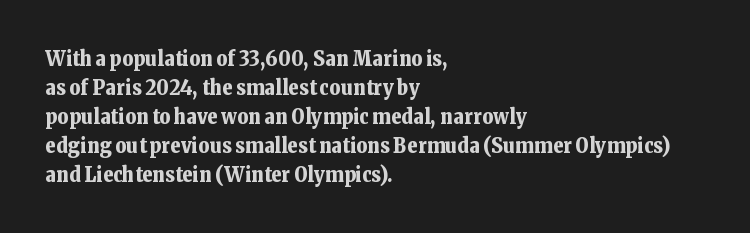
Q: Is the text bold? A: Yes.
Q: Is the text italic (slanted)? A: No, it is upright.
Q: Is the text underlined? A: No.
Q: How is the paragraph aligned? A: Left-aligned.
Q: Is the spacing between letters normal or unusually wide? A: Normal.
Q: Is the spacing between lines tight, normal or loose? A: Normal.
